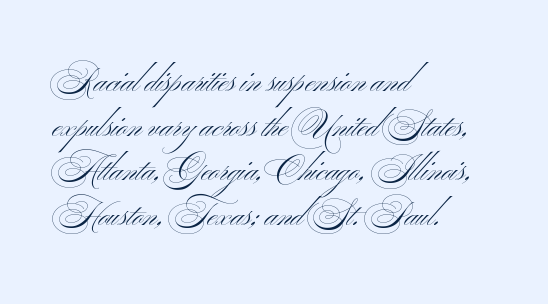
Do the characters align in a grid? No, the font is proportional. No feet cap the strokes, marking this as sans-serif type. Each word holds together tightly as a unit, with standard inter-letter gaps. Vertical spacing — default. The font sits on the lighter half of the weight spectrum, regular included. Is the block centered? No — it sits flush against the left margin.
